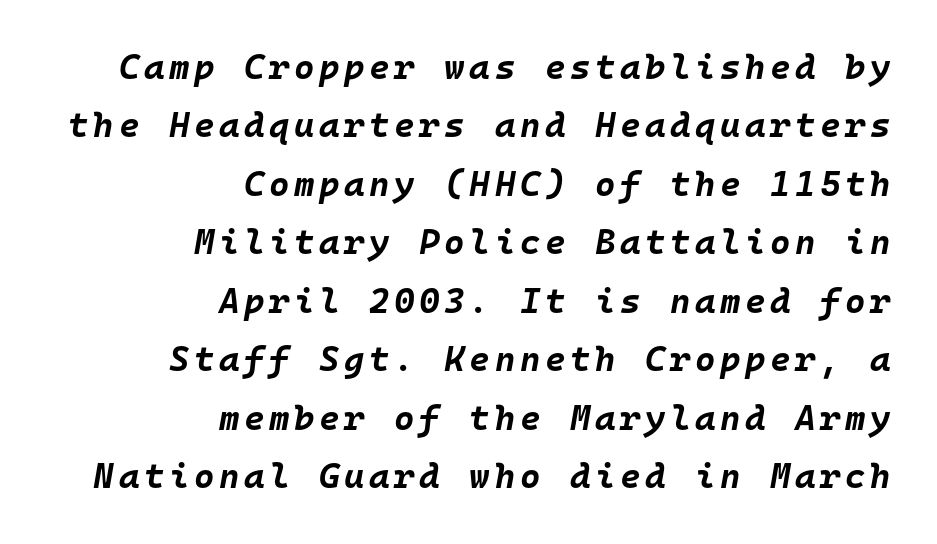
The image shows 35 px bold type, italic (leaning right), monospaced; set right-aligned, normal line spacing (1.67x), not underlined; low stroke contrast and a large x-height.
